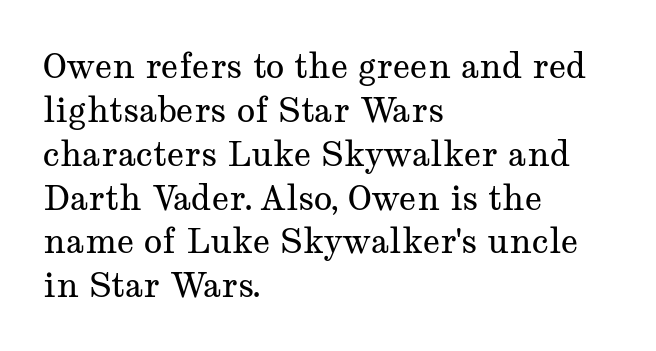
The image shows 34 px regular-weight, wide serif type, upright; set left-aligned, normal line spacing (1.29x), normal letter spacing, not underlined; medium stroke contrast and a medium x-height.
